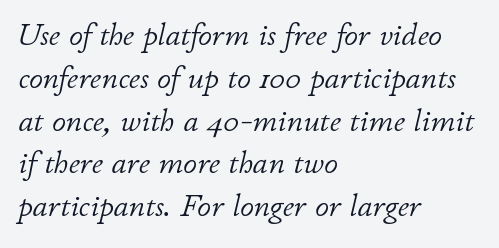
The image shows 31 px light type, italic (leaning right); set left-aligned, normal line spacing (1.38x), normal letter spacing, not underlined; low stroke contrast and a small x-height.
